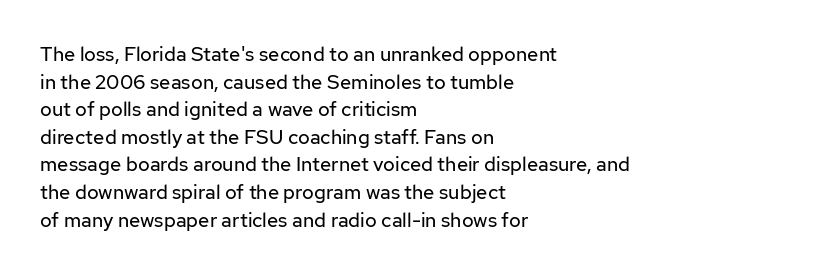
Q: Is the text bold? A: No.
Q: Is the text italic (slanted)? A: No, it is upright.
Q: Is the text underlined? A: No.
Q: How is the paragraph aligned? A: Left-aligned.
Q: Is the spacing between letters normal or unusually wide? A: Normal.
Q: Is the spacing between lines tight, normal or loose? A: Normal.
